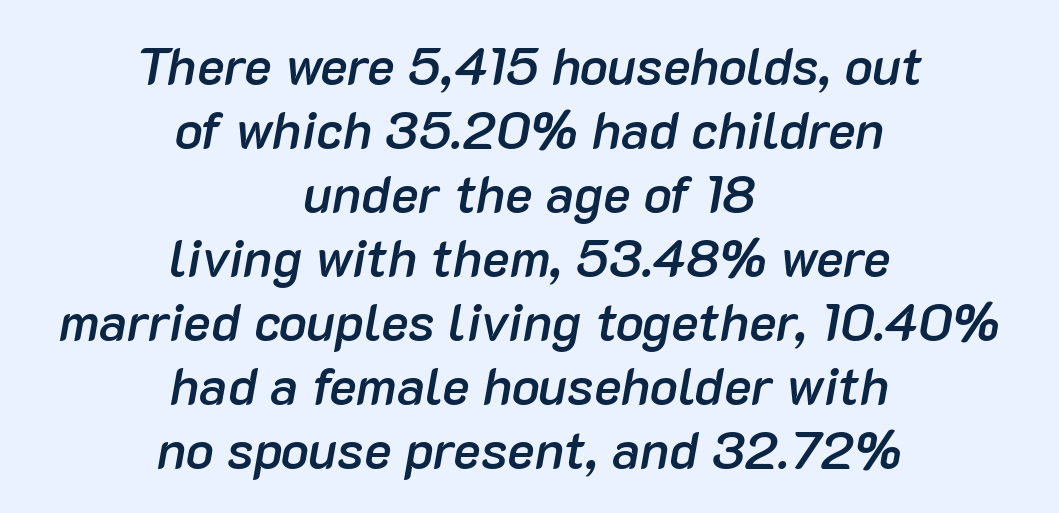
Q: Is the text bold? A: Semi-bold.
Q: Is the text italic (slanted)? A: Yes, it leans right by about 10 degrees.
Q: Is the text underlined? A: No.
Q: How is the paragraph aligned? A: Centered.
Q: Is the spacing between letters normal or unusually wide? A: Normal.
Q: Width (condensed, normal, or wide)? A: Normal.
Q: Stroke contrast? A: Low.
Q: x-height? A: Medium.
Q: Monospaced? A: No.
